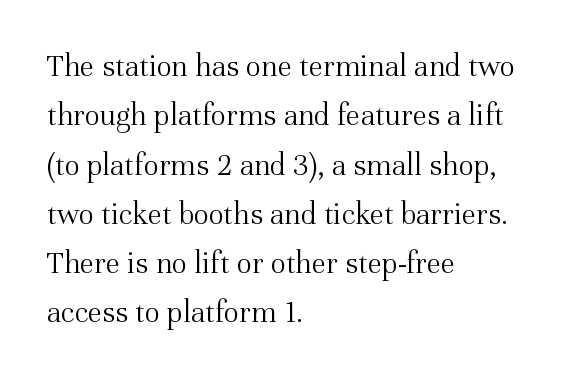
The image shows 32 px light serif type, upright; set left-aligned, normal line spacing (1.54x), normal letter spacing, not underlined; medium stroke contrast and a medium x-height.
